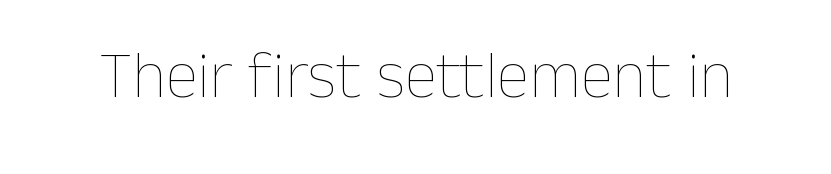
Q: Is the text bold? A: No.
Q: Is the text italic (slanted)? A: No, it is upright.
Q: Is the text underlined? A: No.
Q: Is the spacing between letters normal or unusually wide? A: Normal.
Q: Width (condensed, normal, or wide)? A: Normal.
Q: Stroke contrast? A: Low.
Q: x-height? A: Medium.
Q: Monospaced? A: No.
